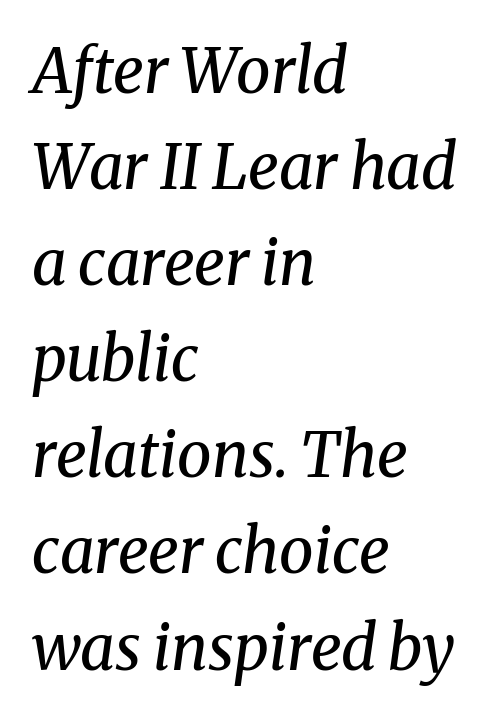
{"serif": "yes", "italic": "yes", "lean": "right", "slant_degrees": 8, "bold": "no", "weight": "regular", "width": "normal", "stroke_contrast": "medium", "x_height": "medium", "monospaced": "no", "underline": "no", "align": "left", "line_spacing": "normal", "line_spacing_ratio": 1.55, "letter_spacing": "normal", "letter_spacing_em": 0.0, "glyph_px": 62}
